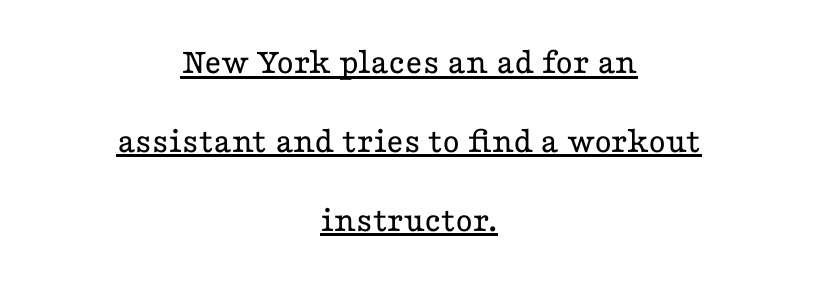
The image shows 37 px regular-weight, wide serif type, upright; set centered, loose line spacing (2.13x), normal letter spacing, underlined; low stroke contrast and a medium x-height.
